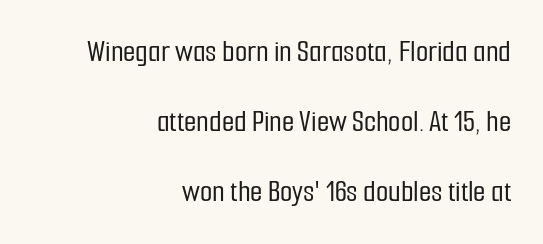
The image shows 32 px condensed sans-serif type, upright; set right-aligned, loose line spacing (2.19x), normal letter spacing, not underlined; low stroke contrast and a medium x-height.
